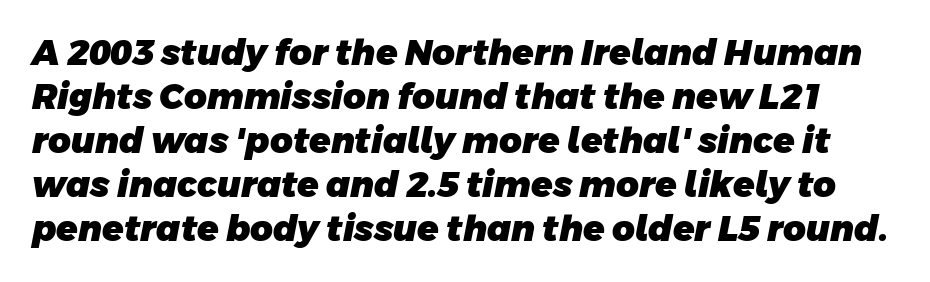
The image shows 35 px heavy sans-serif type; set normal line spacing (1.26x), normal letter spacing, not underlined; low stroke contrast and a large x-height.
